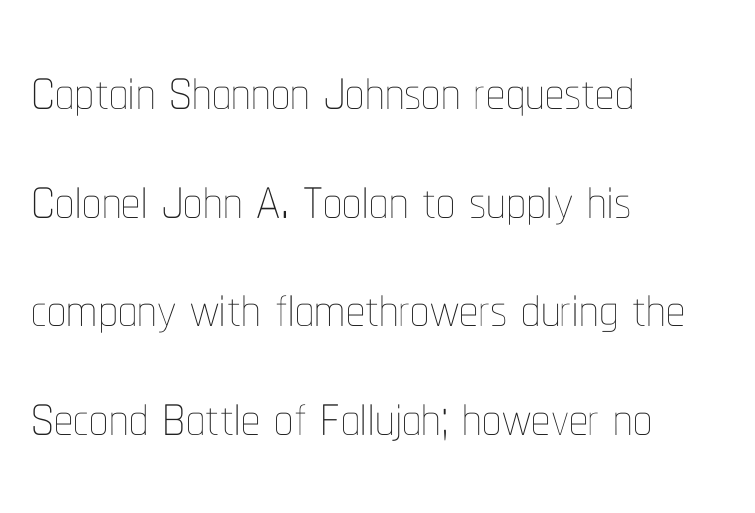
The image shows 76 px thin, condensed type, upright; set left-aligned, normal line spacing (1.43x), normal letter spacing, not underlined; low stroke contrast and a medium x-height.
